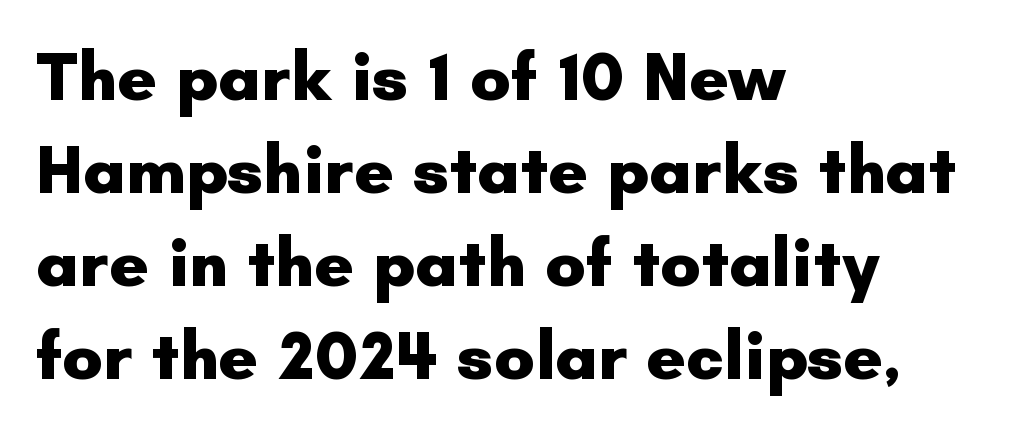
Q: Is the text bold? A: Yes.
Q: Is the text italic (slanted)? A: No, it is upright.
Q: Is the typeface a serif or a sans-serif typeface? A: Sans-serif.
Q: Is the text underlined? A: No.
Q: How is the paragraph aligned? A: Left-aligned.
Q: Is the spacing between letters normal or unusually wide? A: Normal.
Q: Is the spacing between lines tight, normal or loose? A: Normal.
Q: Width (condensed, normal, or wide)? A: Normal.
Q: Stroke contrast? A: Low.
Q: x-height? A: Small.
Q: Monospaced? A: No.
